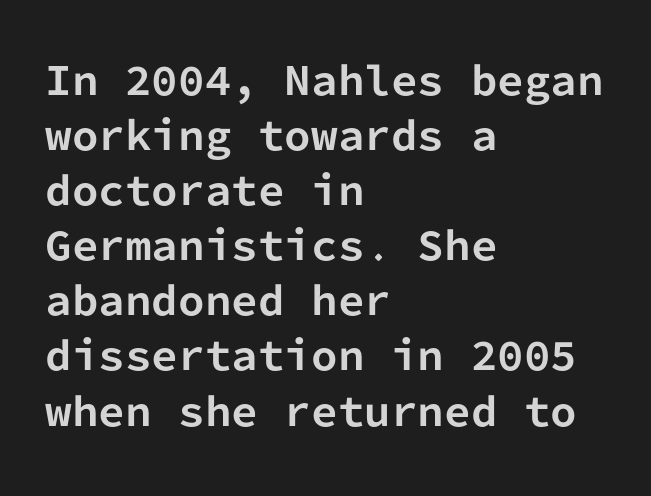
The image shows 38 px bold sans-serif type, upright, monospaced; set left-aligned, normal line spacing (1.45x), normal letter spacing, not underlined; low stroke contrast and a medium x-height.
